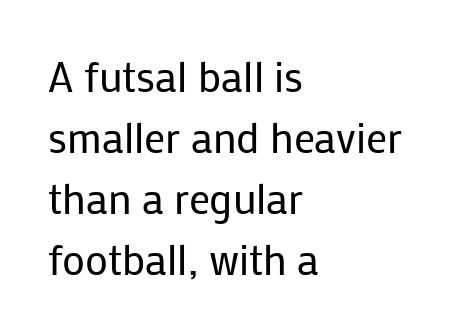
Are there feet on the stems? There aren't — it's a sans. No heavy texture on the line: the type isn't bold. Each letter keeps its own natural width here, so spacing adapts to shape. Notice how the passage keeps a crisp vertical edge on the left only. Anything drawn beneath the words? Only blank space.
